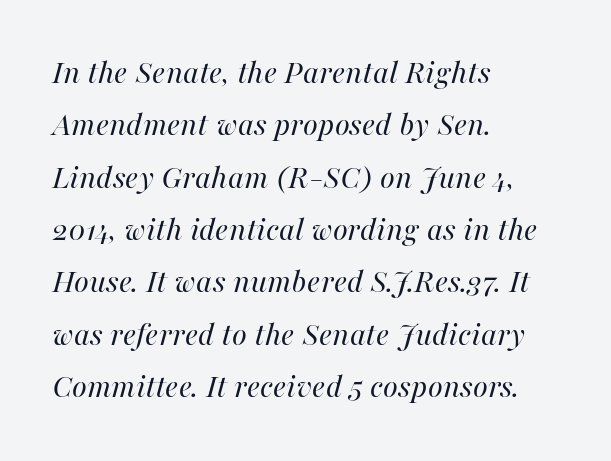
Note the varied advance widths — an 'i' is clearly narrower than an 'm'. Stroke mass is kept to a normal reading level or below. Typeset ragged right — the left edge is the straight one. This sample uses an oblique cut, with every glyph tilted off the vertical.
